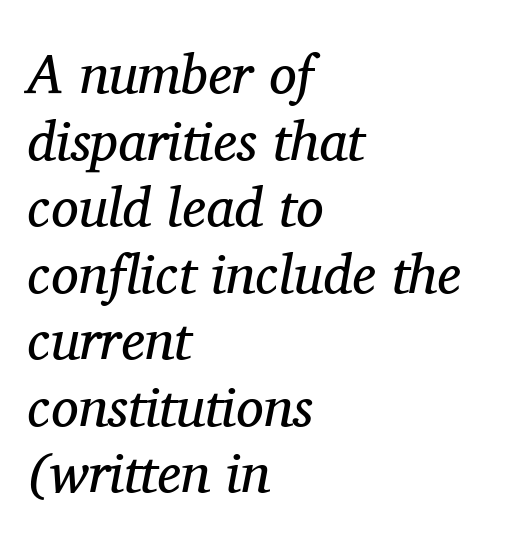
The image shows 55 px regular-weight serif type, italic (leaning right); set left-aligned, line spacing 1.21x, normal letter spacing, not underlined; medium stroke contrast and a medium x-height.
